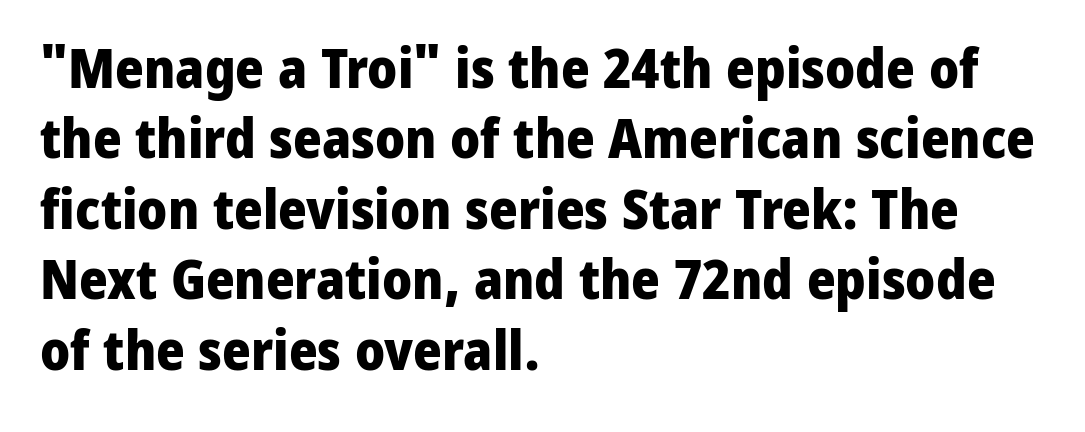
{"serif": "no", "italic": "no", "bold": "yes", "weight": "heavy", "width": "normal", "stroke_contrast": "low", "x_height": "medium", "monospaced": "no", "underline": "no", "align": "left", "line_spacing": "normal", "line_spacing_ratio": 1.28, "letter_spacing": "normal", "letter_spacing_em": 0.0, "glyph_px": 55}
